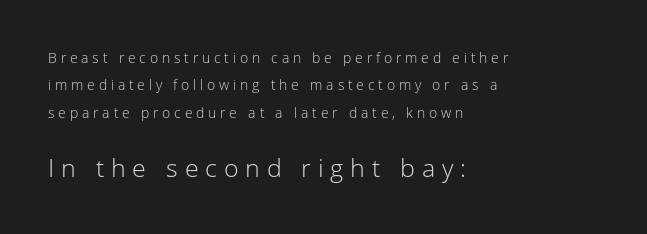
The image shows 25 px text type, upright; set left-aligned, loose line spacing (1.96x), unusually wide letter spacing (+0.27 em), not underlined; the second (bottom) block is 1.79x larger.
